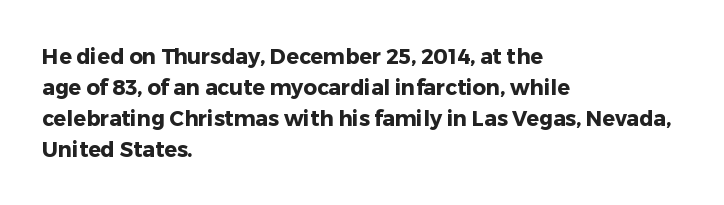
These lines keep a tight, regular rhythm from letter to letter. The typesetting leans heavy: a genuine bold. Line beginnings align vertically; line endings do not. If you drew a line through each stem, it would be perfectly vertical. Letters rest on an invisible, unmarked baseline.
